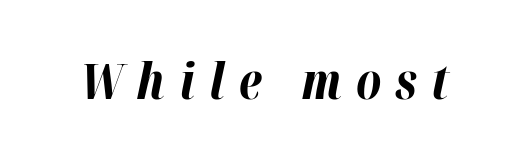
Glyph-to-glyph distance is far greater than everyday printed text. Typographic density is high because the face is bold. This sample has the flowing, uneven cadence of proportional lettering. Italic? Definitely — the glyphs are oblique. Underlining? Definitely not there.
